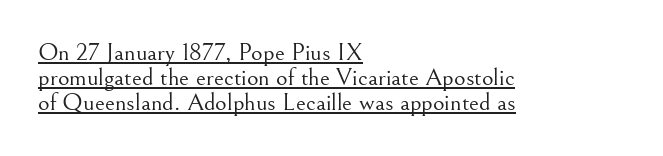
Nope, not italic — everything's standing straight. Nothing heavy about these letters — not bold at all. The rendering uses a small line-height, squeezing the rows. How are the letters spaced? Ordinarily, with no added tracking. Emphasis is given by a line drawn under the lettering.
